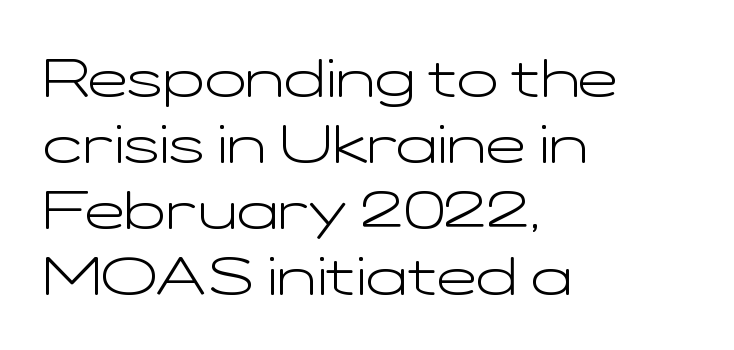
Each letter keeps its own natural width here, so spacing adapts to shape. The letters look calm and open, with moderate or lighter stems. Unlike italic type, these characters show no tilt at all. The type family on display is of the sans-serif kind.
